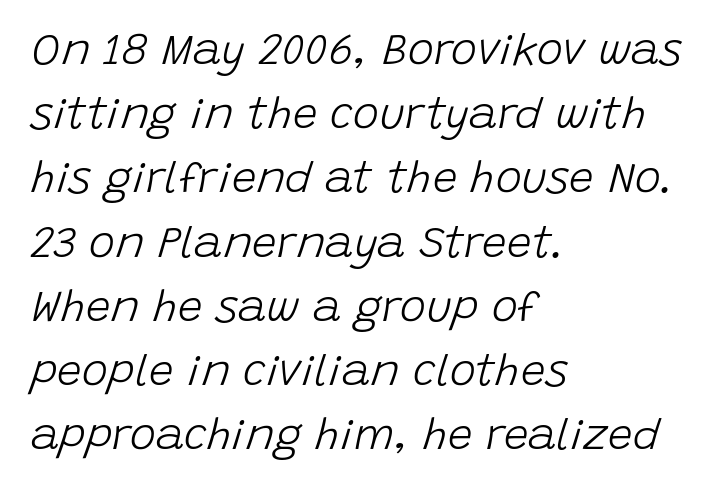
{"italic": "yes", "lean": "right", "slant_degrees": 15, "bold": "no", "weight": "light", "width": "normal", "stroke_contrast": "low", "x_height": "large", "monospaced": "no", "underline": "no", "align": "left", "line_spacing": "normal", "line_spacing_ratio": 1.46, "letter_spacing": "normal", "letter_spacing_em": 0.0, "glyph_px": 44}
